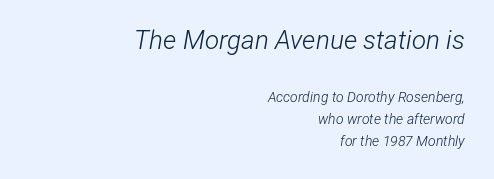
The image shows 26 px text type, italic (leaning right); set right-aligned, normal line spacing (1.57x), normal letter spacing, not underlined; the first (top) block is 1.86x larger.
